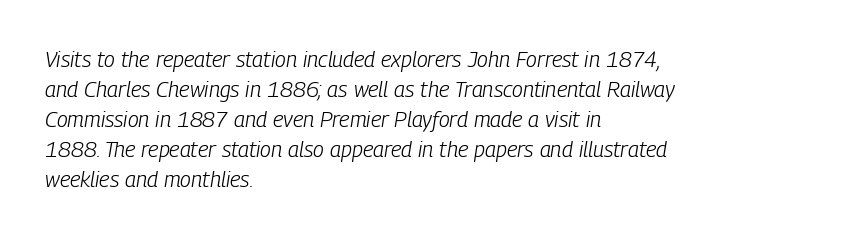
Plain, unruled lines of type. Think standard paragraph weight, or any step lighter than that. Observe the ordinary spacing: letters are neighbours, not strangers. Notice how the stems are inclined rather than vertical — that's the hallmark of italics. The lines in this sample share a left origin and differ only in where they stop.
